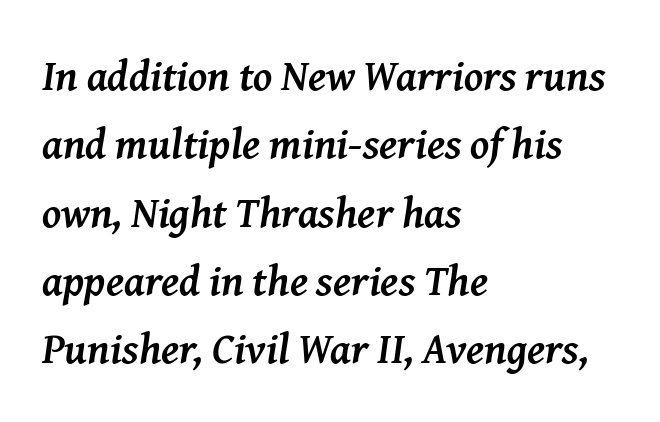
Q: Is the text bold? A: Yes.
Q: Is the text italic (slanted)? A: Yes, it leans right by about 8 degrees.
Q: Is the typeface a serif or a sans-serif typeface? A: Serif.
Q: Is the text underlined? A: No.
Q: How is the paragraph aligned? A: Left-aligned.
Q: Is the spacing between letters normal or unusually wide? A: Normal.
Q: Is the spacing between lines tight, normal or loose? A: Normal.
Q: Width (condensed, normal, or wide)? A: Normal.
Q: Stroke contrast? A: Medium.
Q: x-height? A: Medium.
Q: Monospaced? A: No.
